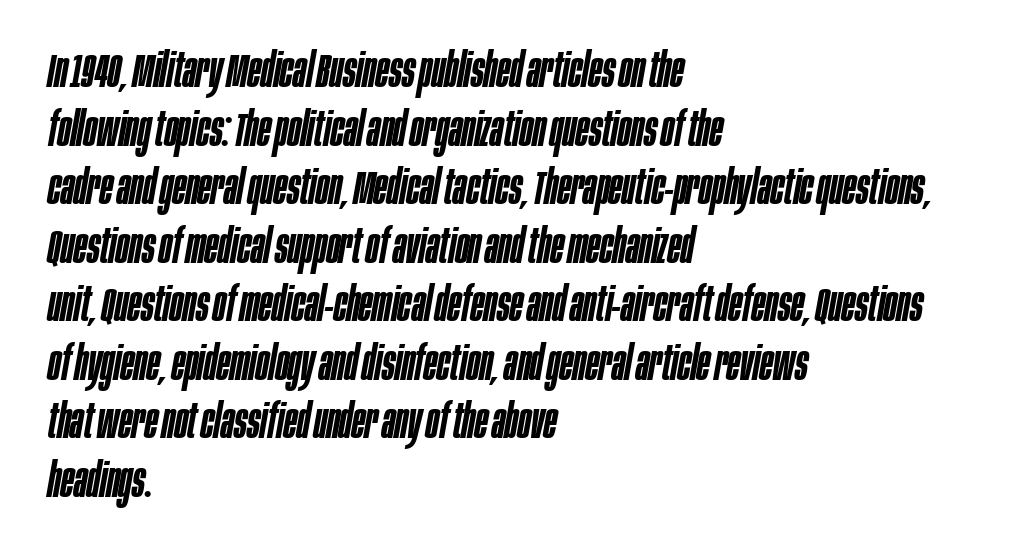
Q: Is the text bold? A: Semi-bold.
Q: Is the text italic (slanted)? A: Yes, it leans right by about 10 degrees.
Q: Is the text underlined? A: No.
Q: How is the paragraph aligned? A: Left-aligned.
Q: Is the spacing between letters normal or unusually wide? A: Normal.
Q: Width (condensed, normal, or wide)? A: Condensed.
Q: Stroke contrast? A: Low.
Q: x-height? A: Large.
Q: Monospaced? A: No.
